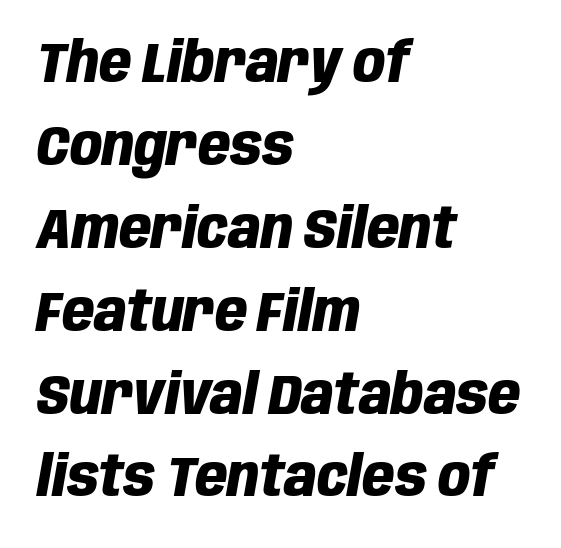
Q: Is the text bold? A: Yes.
Q: Is the text italic (slanted)? A: Yes, it leans right by about 10 degrees.
Q: Is the text underlined? A: No.
Q: How is the paragraph aligned? A: Left-aligned.
Q: Is the spacing between letters normal or unusually wide? A: Normal.
Q: Is the spacing between lines tight, normal or loose? A: Normal.
Q: Width (condensed, normal, or wide)? A: Condensed.
Q: Stroke contrast? A: Low.
Q: x-height? A: Large.
Q: Monospaced? A: No.
